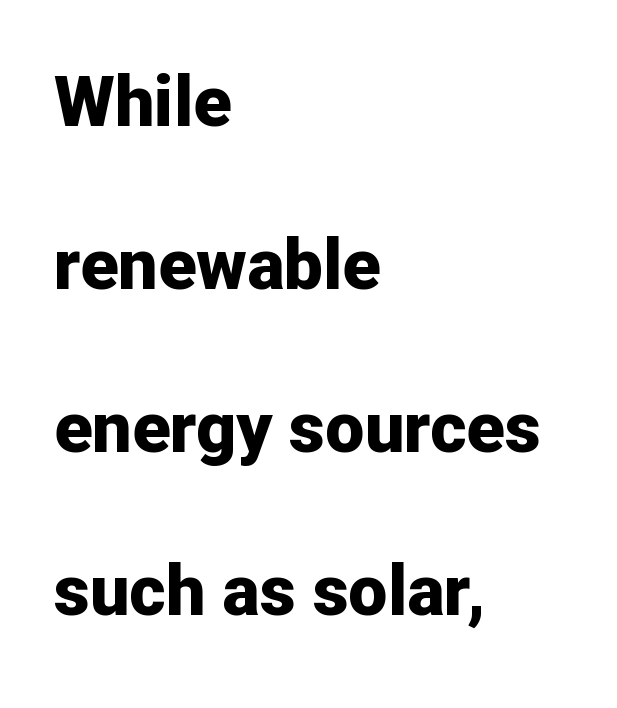
Q: Is the text bold? A: Yes.
Q: Is the text italic (slanted)? A: No, it is upright.
Q: Is the typeface a serif or a sans-serif typeface? A: Sans-serif.
Q: Is the text underlined? A: No.
Q: How is the paragraph aligned? A: Left-aligned.
Q: Is the spacing between letters normal or unusually wide? A: Normal.
Q: Is the spacing between lines tight, normal or loose? A: Loose.
Q: Width (condensed, normal, or wide)? A: Normal.
Q: Stroke contrast? A: Low.
Q: x-height? A: Medium.
Q: Monospaced? A: No.
